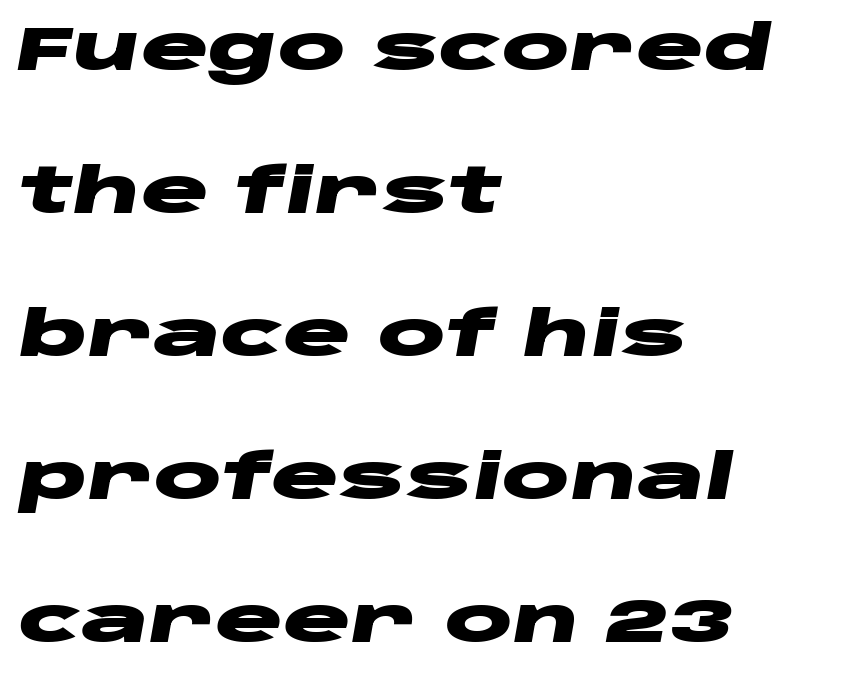
Q: Is the text bold? A: Yes.
Q: Is the text italic (slanted)? A: Yes, it leans right by about 10 degrees.
Q: Is the text underlined? A: No.
Q: How is the paragraph aligned? A: Left-aligned.
Q: Is the spacing between letters normal or unusually wide? A: Normal.
Q: Is the spacing between lines tight, normal or loose? A: Loose.
Q: Width (condensed, normal, or wide)? A: Wide.
Q: Stroke contrast? A: Low.
Q: x-height? A: Large.
Q: Monospaced? A: No.
